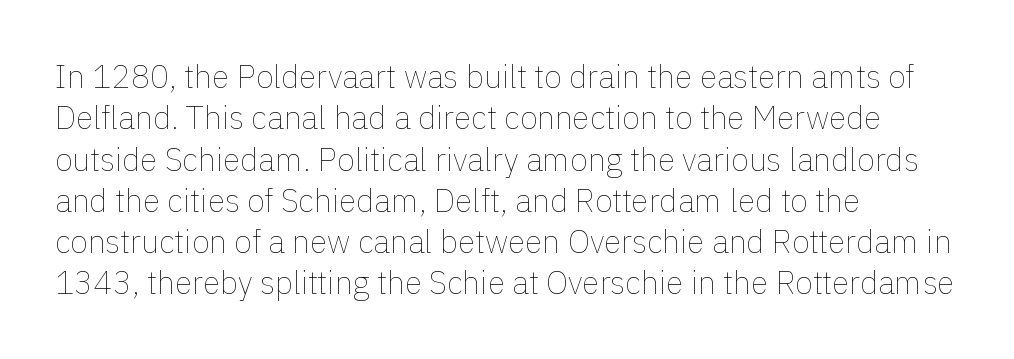
The image shows 32 px thin type, upright; set left-aligned, normal line spacing (1.29x), normal letter spacing, not underlined; a medium x-height.
